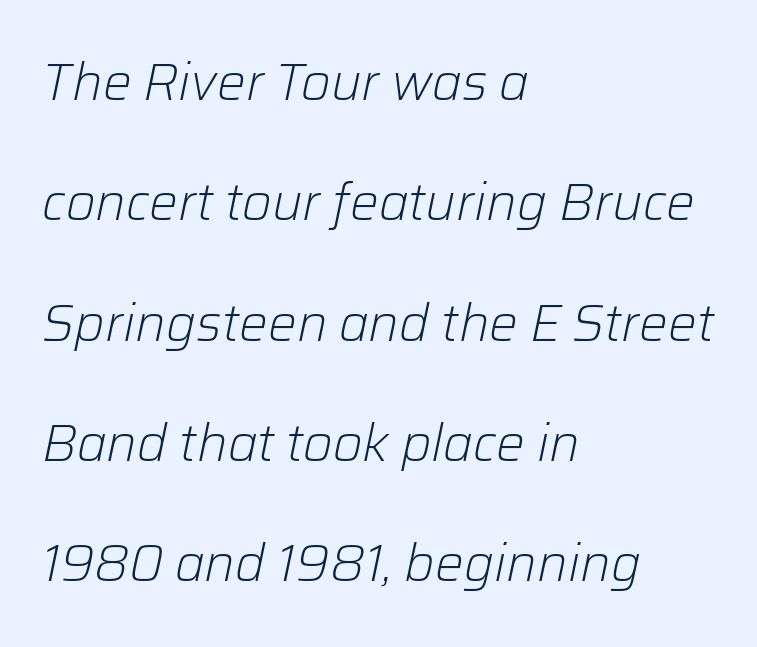
{"italic": "yes", "lean": "right", "slant_degrees": 12, "bold": "no", "weight": "light", "width": "normal", "stroke_contrast": "low", "x_height": "medium", "monospaced": "no", "underline": "no", "align": "left", "line_spacing": "loose", "line_spacing_ratio": 2.36, "letter_spacing": "normal", "letter_spacing_em": 0.0, "glyph_px": 51}
